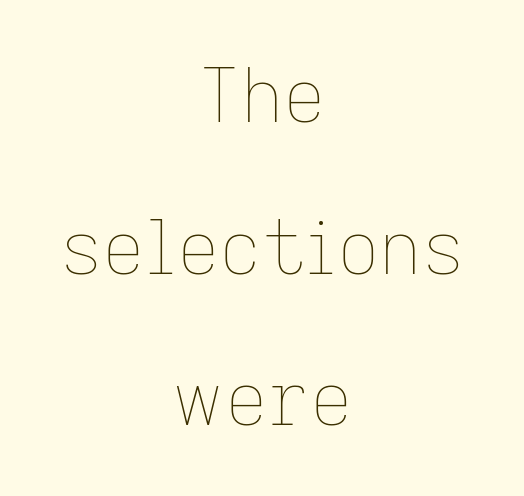
The image shows 74 px thin type, upright; set centered, loose line spacing (2.05x), normal letter spacing, not underlined; low stroke contrast and a medium x-height.
